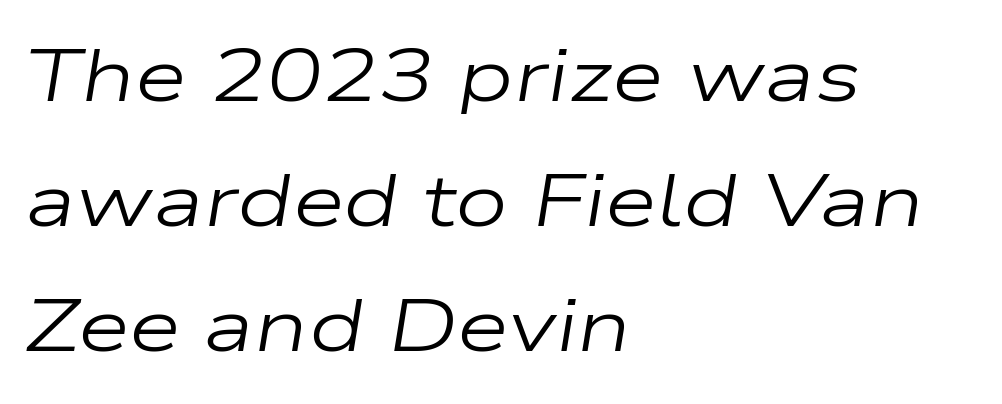
{"italic": "yes", "lean": "right", "slant_degrees": 9, "bold": "no", "weight": "regular", "width": "wide", "stroke_contrast": "low", "x_height": "medium", "monospaced": "no", "underline": "no", "align": "left", "line_spacing": "normal", "line_spacing_ratio": 1.67, "letter_spacing": "normal", "letter_spacing_em": 0.0, "glyph_px": 75}
